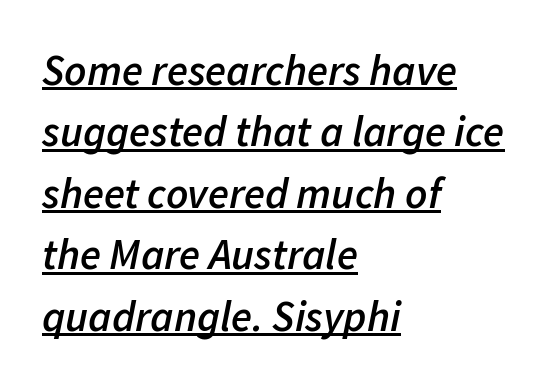
{"italic": "yes", "lean": "right", "slant_degrees": 11, "bold": "semi", "weight": "semibold", "width": "normal", "stroke_contrast": "low", "x_height": "medium", "monospaced": "no", "underline": "yes", "align": "left", "line_spacing": "normal", "line_spacing_ratio": 1.43, "letter_spacing": "normal", "letter_spacing_em": 0.0, "glyph_px": 43}
